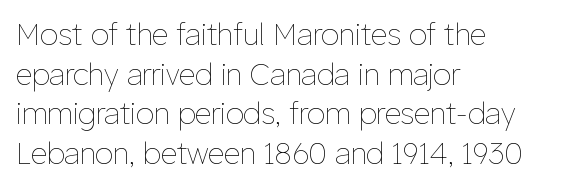
The image shows 29 px thin type, upright; set left-aligned, normal line spacing (1.37x), normal letter spacing, not underlined; low stroke contrast and a medium x-height.
